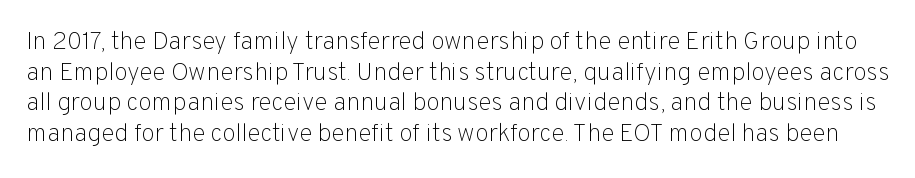
Characters follow at the spacing the type designer built in. Descenders hang freely into open space. This reads as an unemphasized weight, regular at the heaviest. You can tell it's not italic because the verticals are truly vertical.
